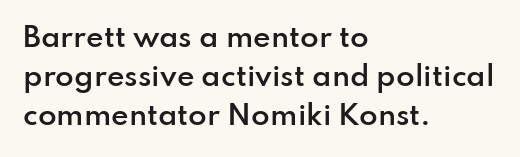
{"italic": "no", "bold": "semi", "underline": "no", "align": "left", "line_spacing": "normal", "line_spacing_ratio": 1.45, "letter_spacing": "normal", "letter_spacing_em": 0.0, "glyph_px": 27}
